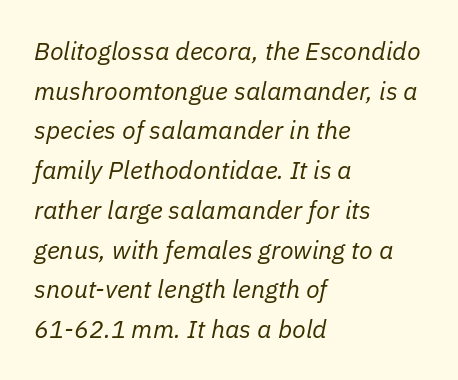
Q: Is the text bold? A: No.
Q: Is the text italic (slanted)? A: Yes, it leans right by about 11 degrees.
Q: Is the text underlined? A: No.
Q: How is the paragraph aligned? A: Left-aligned.
Q: Is the spacing between letters normal or unusually wide? A: Normal.
Q: Is the spacing between lines tight, normal or loose? A: Normal.
